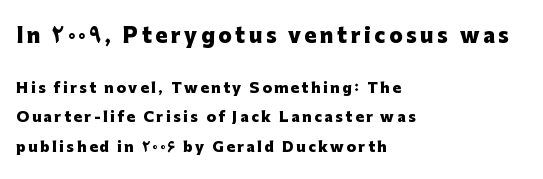
Q: Is the text bold? A: Yes.
Q: Is the text italic (slanted)? A: No, it is upright.
Q: Is the text underlined? A: No.
Q: How is the paragraph aligned? A: Left-aligned.
Q: Is the spacing between lines tight, normal or loose? A: Loose.
Q: Which block of text is set in a larger size, the first (top) or the second (bottom)? A: The first (top) one.
